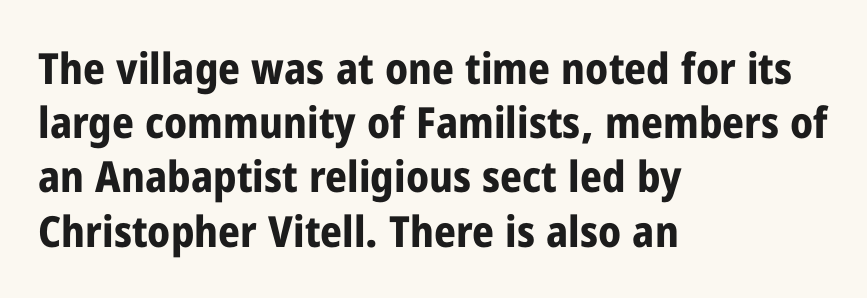
Q: Is the text bold? A: Yes.
Q: Is the text italic (slanted)? A: No, it is upright.
Q: Is the typeface a serif or a sans-serif typeface? A: Sans-serif.
Q: Is the text underlined? A: No.
Q: How is the paragraph aligned? A: Left-aligned.
Q: Is the spacing between letters normal or unusually wide? A: Normal.
Q: Is the spacing between lines tight, normal or loose? A: Normal.
Q: Width (condensed, normal, or wide)? A: Condensed.
Q: Stroke contrast? A: Low.
Q: x-height? A: Medium.
Q: Monospaced? A: No.
